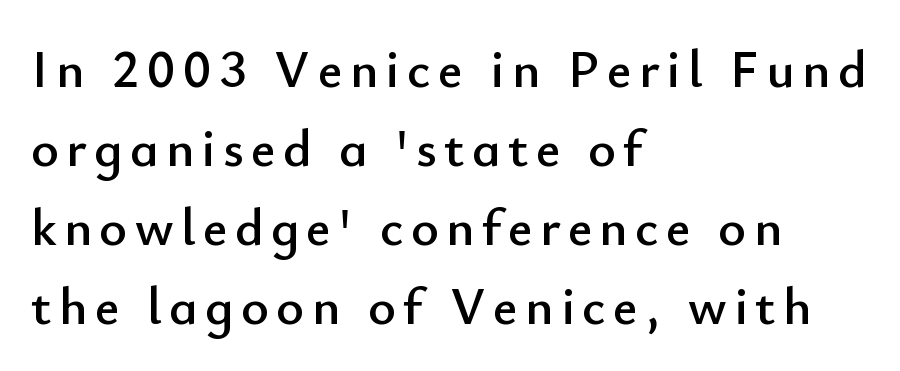
These lines were composed using upright roman letters. The rows are spaced the way most documents space them. Is this a sans? Yes — the strokes have no serifs. Character widths vary here, with narrow letters taking less room than wide ones.
